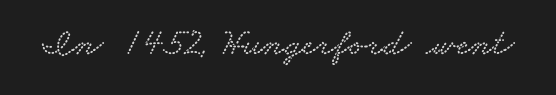
The image shows 38 px wide serif type; set normal letter spacing, not underlined; low stroke contrast and a small x-height.
